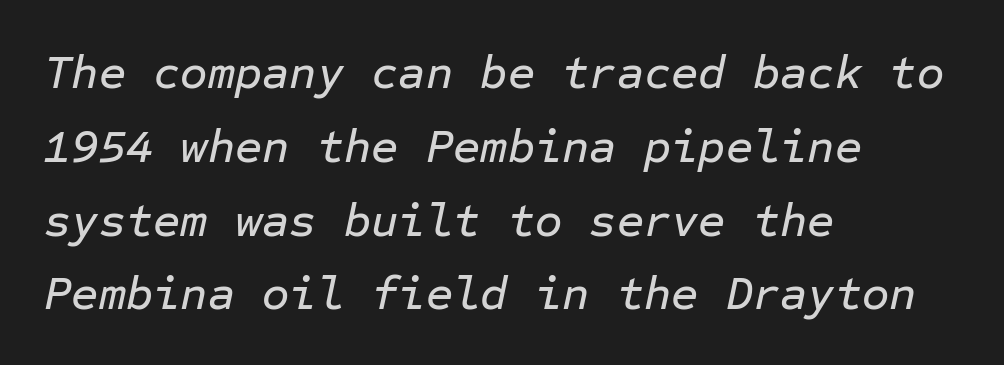
Q: Is the text italic (slanted)? A: Yes, it leans right by about 12 degrees.
Q: Is the text underlined? A: No.
Q: How is the paragraph aligned? A: Left-aligned.
Q: Is the spacing between letters normal or unusually wide? A: Normal.
Q: Is the spacing between lines tight, normal or loose? A: Normal.
Q: Width (condensed, normal, or wide)? A: Normal.
Q: Stroke contrast? A: Low.
Q: x-height? A: Medium.
Q: Monospaced? A: Yes.
